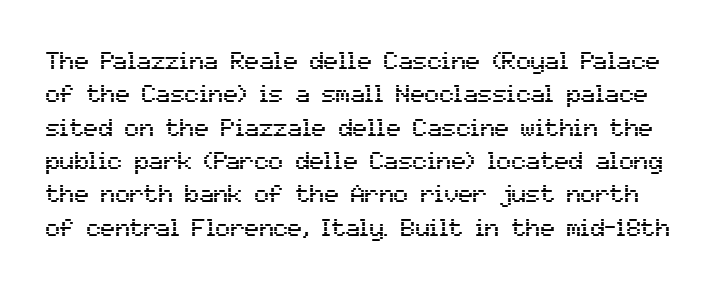
The image shows 24 px text type, upright; set normal line spacing (1.39x), normal letter spacing, not underlined.
